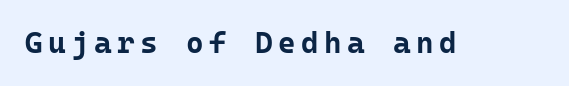
Q: Is the text bold? A: Yes.
Q: Is the text italic (slanted)? A: No, it is upright.
Q: Is the typeface a serif or a sans-serif typeface? A: Sans-serif.
Q: Is the text underlined? A: No.
Q: Width (condensed, normal, or wide)? A: Normal.
Q: Stroke contrast? A: Low.
Q: x-height? A: Medium.
Q: Monospaced? A: Yes.
